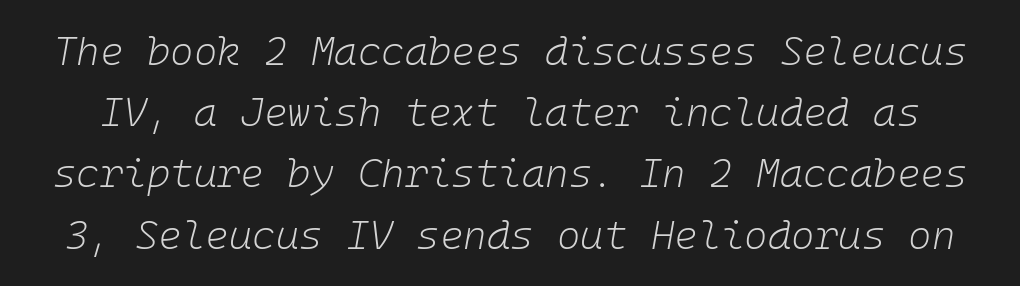
Q: Is the text bold? A: No.
Q: Is the text italic (slanted)? A: Yes, it leans right by about 10 degrees.
Q: Is the text underlined? A: No.
Q: Is the spacing between letters normal or unusually wide? A: Normal.
Q: Is the spacing between lines tight, normal or loose? A: Normal.
Q: Width (condensed, normal, or wide)? A: Normal.
Q: Stroke contrast? A: Low.
Q: x-height? A: Medium.
Q: Monospaced? A: Yes.
